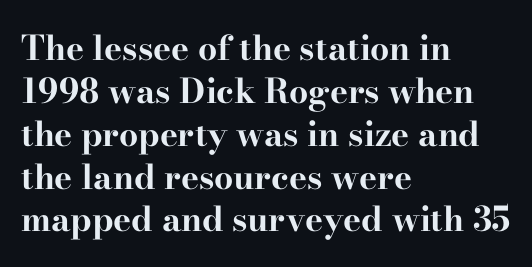
{"serif": "yes", "italic": "no", "bold": "yes", "weight": "bold", "width": "wide", "stroke_contrast": "high", "x_height": "small", "monospaced": "no", "underline": "no", "align": "left", "line_spacing": "normal", "line_spacing_ratio": 1.26, "letter_spacing": "normal", "letter_spacing_em": 0.0, "glyph_px": 34}
